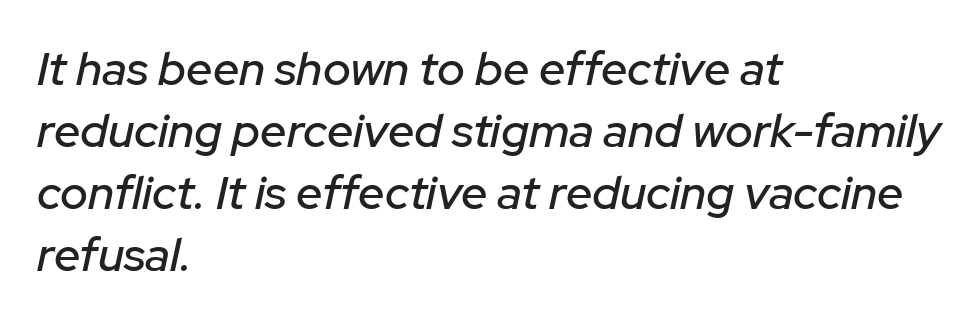
The image shows 47 px text type, italic (leaning right); set left-aligned, normal line spacing (1.32x), normal letter spacing, not underlined; low stroke contrast and a medium x-height.
